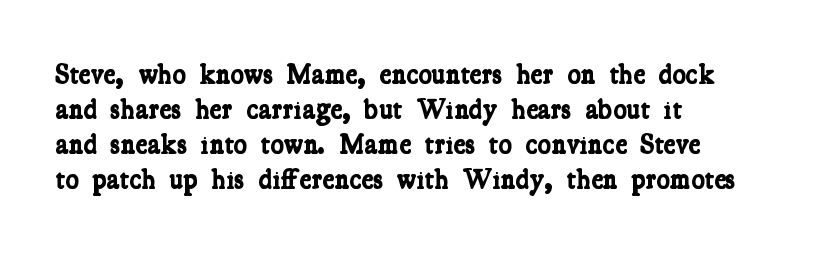
The characters display serif detailing at their extremities. Between one letter and the next there's only the usual sliver of space. Notice how thick the strokes are: this is what a full bold looks like. The rows are spaced the way most documents space them. Where is the straight margin? On the left.
